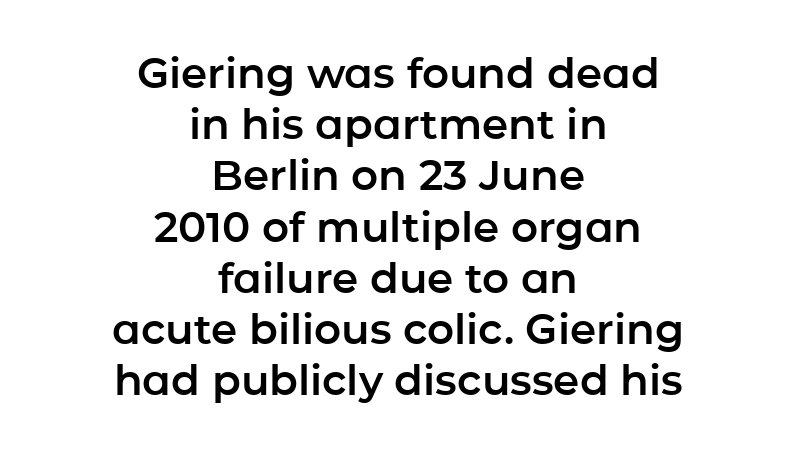
Style check: upright. No extra tracking has been applied to these lines. The passage shown is typed in a proportional face where columns would drift. Rule under the text: the space is simply empty. Each line is balanced around a shared central axis.
